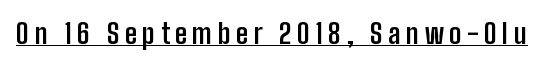
{"serif": "no", "italic": "no", "bold": "yes", "weight": "semibold", "width": "condensed", "stroke_contrast": "low", "x_height": "medium", "monospaced": "no", "underline": "yes", "glyph_px": 28}
